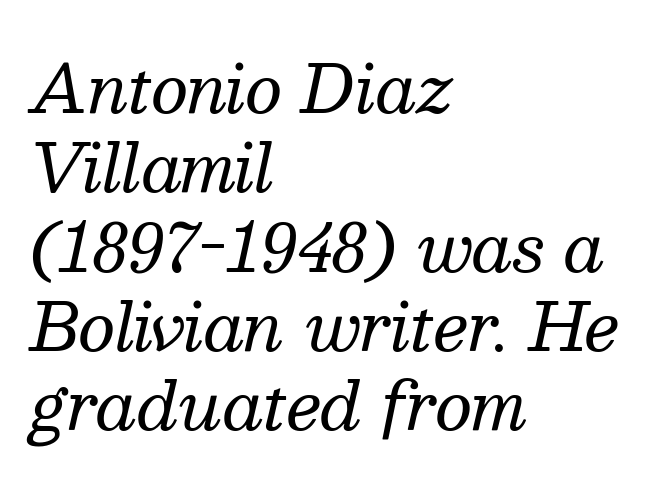
{"serif": "yes", "italic": "yes", "lean": "right", "slant_degrees": 13, "bold": "no", "weight": "regular", "width": "normal", "stroke_contrast": "medium", "x_height": "medium", "monospaced": "no", "underline": "no", "align": "left", "line_spacing_ratio": 1.22, "letter_spacing": "normal", "letter_spacing_em": 0.0, "glyph_px": 65}
